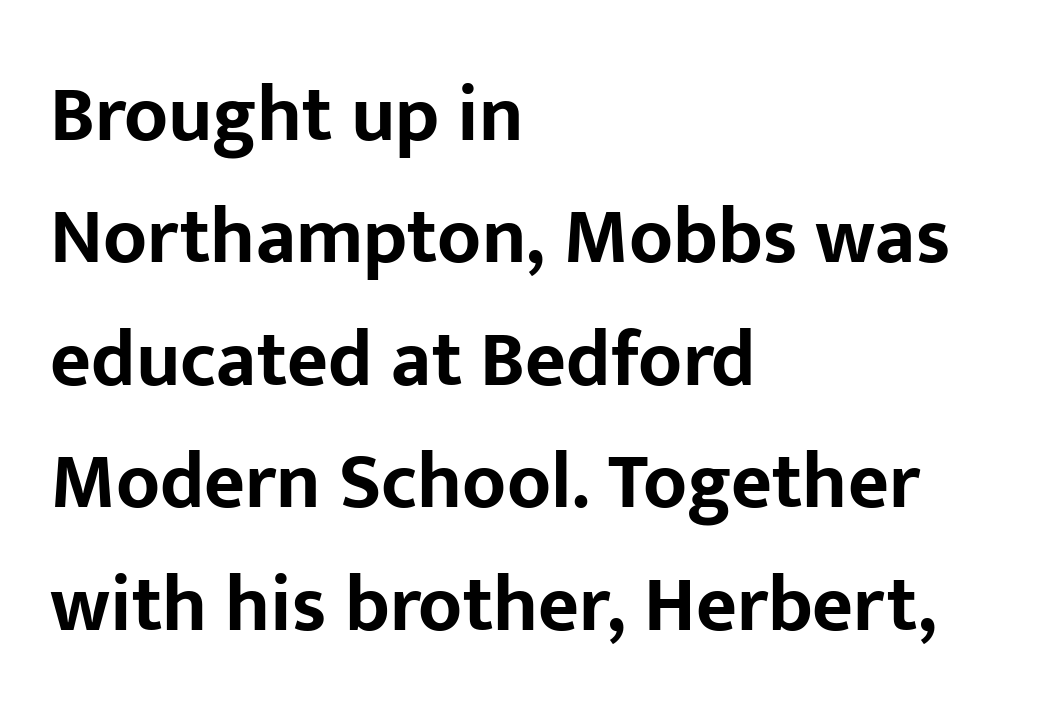
{"serif": "no", "italic": "no", "bold": "yes", "weight": "bold", "width": "normal", "stroke_contrast": "low", "x_height": "medium", "monospaced": "no", "underline": "no", "align": "left", "line_spacing": "normal", "line_spacing_ratio": 1.55, "letter_spacing": "normal", "letter_spacing_em": 0.0, "glyph_px": 79}
